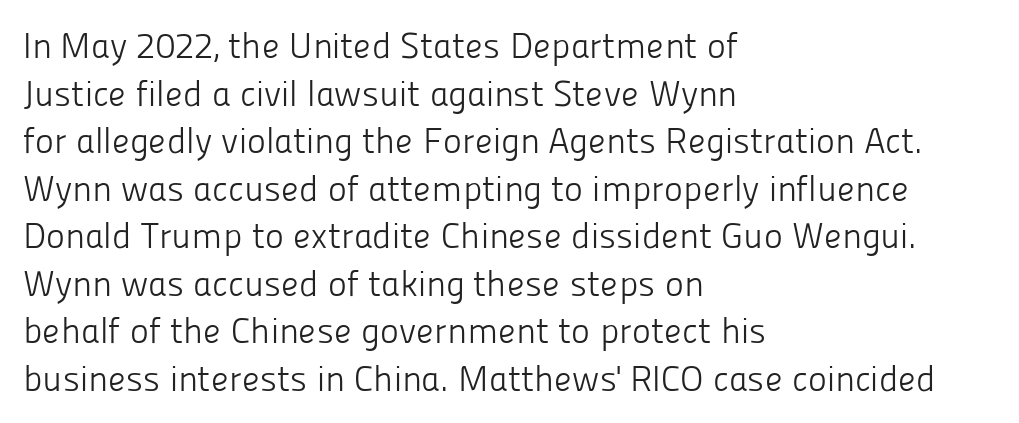
Q: Is the text bold? A: No.
Q: Is the text italic (slanted)? A: No, it is upright.
Q: Is the typeface a serif or a sans-serif typeface? A: Sans-serif.
Q: Is the text underlined? A: No.
Q: How is the paragraph aligned? A: Left-aligned.
Q: Is the spacing between letters normal or unusually wide? A: Normal.
Q: Is the spacing between lines tight, normal or loose? A: Normal.
Q: Width (condensed, normal, or wide)? A: Normal.
Q: Stroke contrast? A: Low.
Q: x-height? A: Medium.
Q: Monospaced? A: No.
